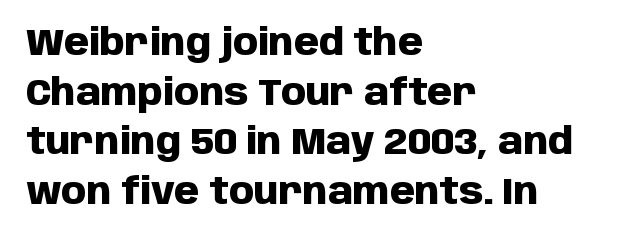
Every stem runs plumb, perpendicular to the baseline. Varying glyph widths throughout — classic text-font behaviour. Letter spacing: default. Baseline-to-baseline distance is the conventional proportion of letter height.
